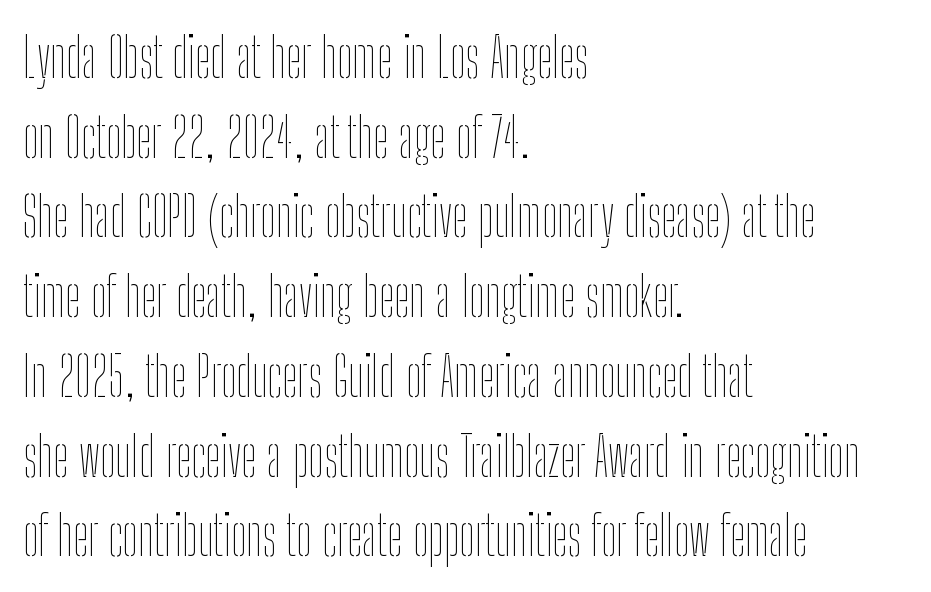
{"italic": "no", "bold": "no", "weight": "thin", "width": "condensed", "stroke_contrast": "low", "x_height": "medium", "monospaced": "no", "underline": "no", "align": "left", "line_spacing": "normal", "line_spacing_ratio": 1.45, "letter_spacing": "normal", "letter_spacing_em": 0.0, "glyph_px": 55}
